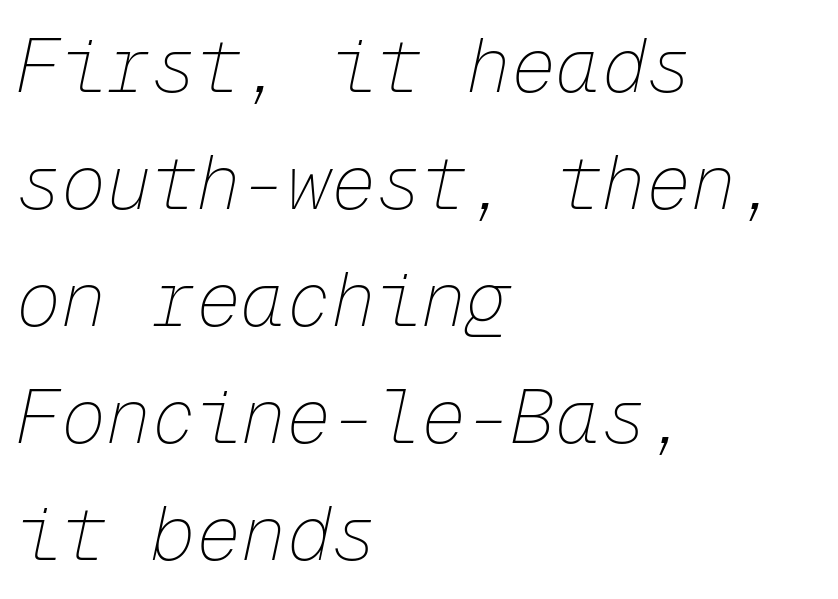
Q: Is the text bold? A: No.
Q: Is the text italic (slanted)? A: Yes, it leans right by about 12 degrees.
Q: Is the text underlined? A: No.
Q: How is the paragraph aligned? A: Left-aligned.
Q: Is the spacing between letters normal or unusually wide? A: Normal.
Q: Is the spacing between lines tight, normal or loose? A: Normal.
Q: Width (condensed, normal, or wide)? A: Normal.
Q: Stroke contrast? A: Low.
Q: x-height? A: Medium.
Q: Monospaced? A: Yes.
